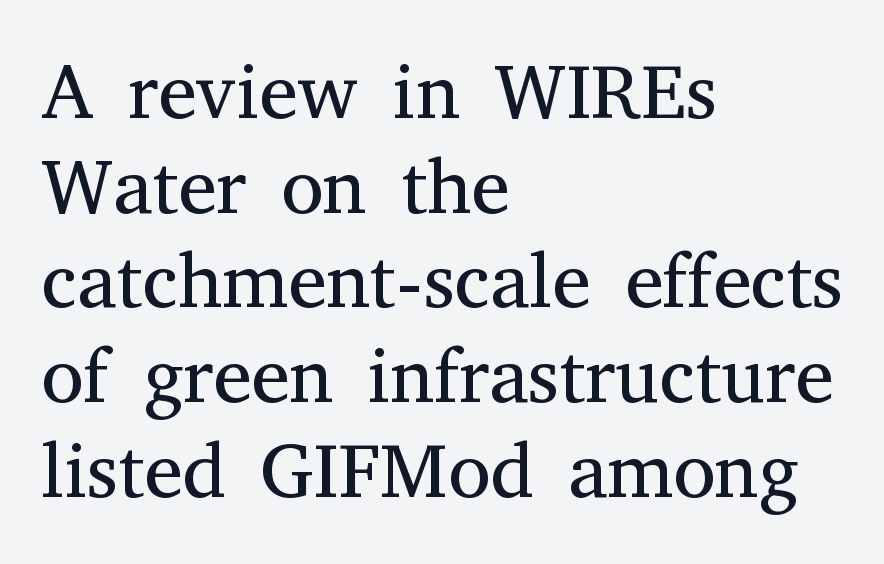
The compositor pushed each line to the left boundary. A roman cut, with each character standing at attention. Quick note: underline off. Inter-character spacing is left at the font's built-in metrics. Stem width sits at or under what a default text font uses. Spacing verdict: proportional, widths tailored to each character.
